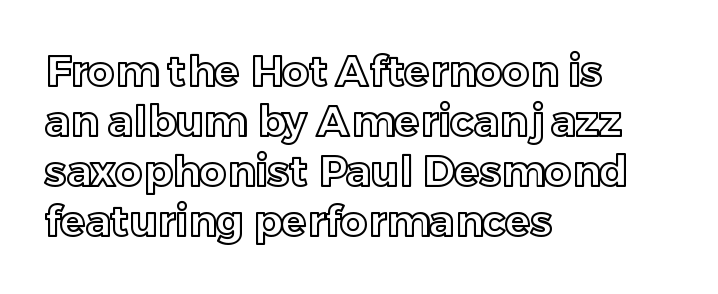
Q: Is the text italic (slanted)? A: No, it is upright.
Q: Is the text underlined? A: No.
Q: How is the paragraph aligned? A: Left-aligned.
Q: Is the spacing between letters normal or unusually wide? A: Normal.
Q: Width (condensed, normal, or wide)? A: Normal.
Q: x-height? A: Medium.
Q: Monospaced? A: No.
